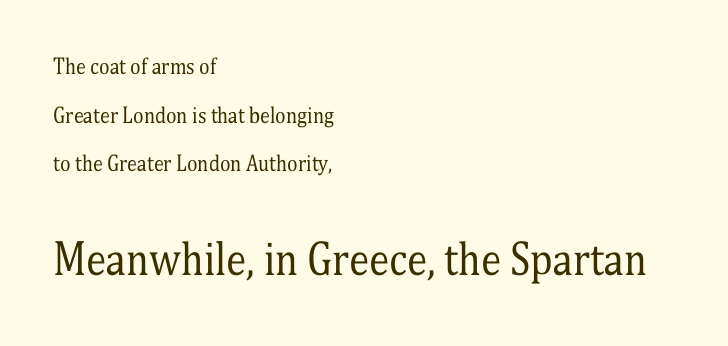
One glance says open: line gaps are wider than usual. The passage shown is typeset with a serif family. Character widths vary here, with narrow letters taking less room than wide ones. The composition opens small and finishes big. This is roman type, the default non-slanted kind.
